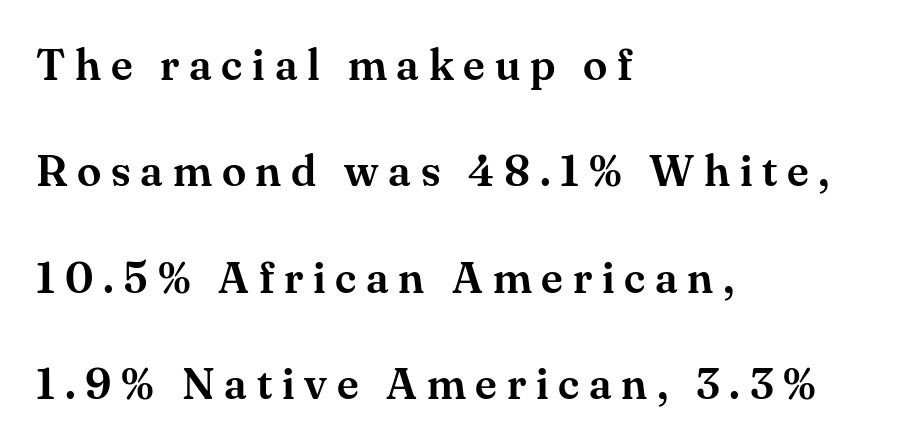
These lines stack with their left ends in a neat column. The space between consecutive lines is lavish. Descenders are the only things crossing below the line. Looks like regular typesetting: each glyph gets only the width it needs.
